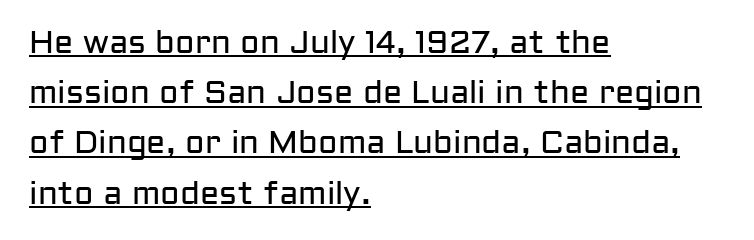
The image shows 32 px regular-weight sans-serif type, upright; set left-aligned, normal line spacing (1.57x), normal letter spacing, underlined; low stroke contrast and a medium x-height.
